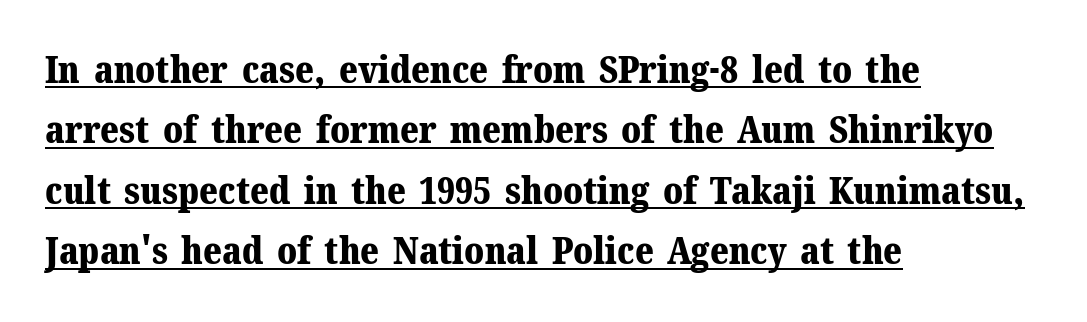
Characters follow at the spacing the type designer built in. Descenders here cross a horizontal rule under the line. The rendering uses natural spacing where letterforms have individual widths. Each line starts at the same left margin while the right side varies.
